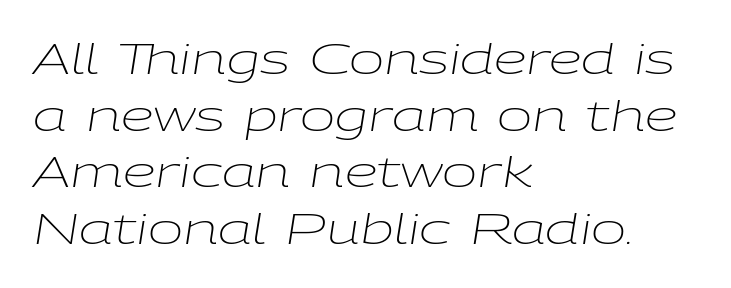
Visually the block forms a straight wall on the left and a jagged coastline on the right. The typography opts for an oblique posture over an upright one. This sample has the flowing, uneven cadence of proportional lettering. Compared with typical body copy, the letter spacing here is the same. Leading: standard.
